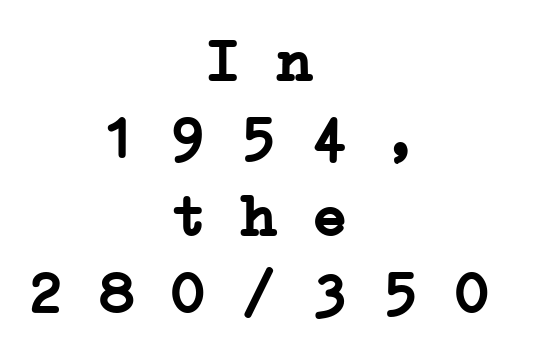
Compared with an ordinary text face, these strokes are far heavier — a full bold. Line starts and ends both wander, symmetrically. Rule under the text: the space is simply empty. The line texture is even and compact thanks to regular tracking. The designer went with a serif here, giving each stem small feet. Does the leading feel generous? No, just average.
